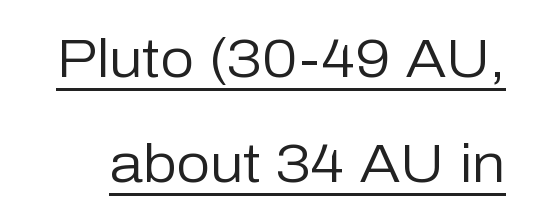
{"serif": "no", "italic": "no", "bold": "no", "weight": "regular", "width": "normal", "stroke_contrast": "low", "x_height": "medium", "monospaced": "no", "underline": "yes", "line_spacing": "loose", "line_spacing_ratio": 1.95, "letter_spacing": "normal", "letter_spacing_em": 0.0, "glyph_px": 54}
